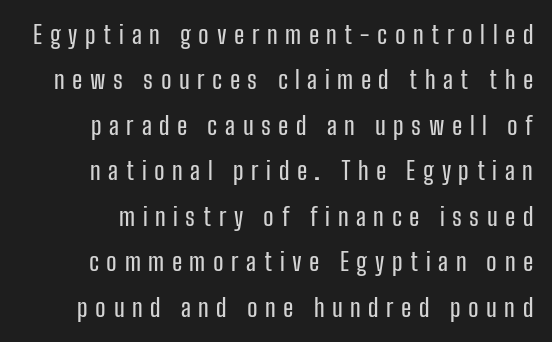
{"italic": "no", "underline": "no", "line_spacing_ratio": 1.82, "letter_spacing": "wide", "letter_spacing_em": 0.3, "glyph_px": 25}
